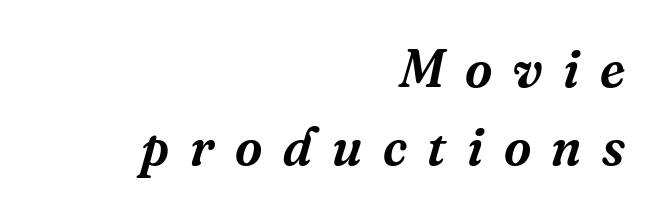
{"serif": "yes", "italic": "yes", "lean": "right", "slant_degrees": 16, "width": "normal", "stroke_contrast": "medium", "x_height": "medium", "monospaced": "no", "underline": "no", "align": "right", "line_spacing": "normal", "line_spacing_ratio": 1.47, "letter_spacing": "wide", "letter_spacing_em": 0.39, "glyph_px": 53}
